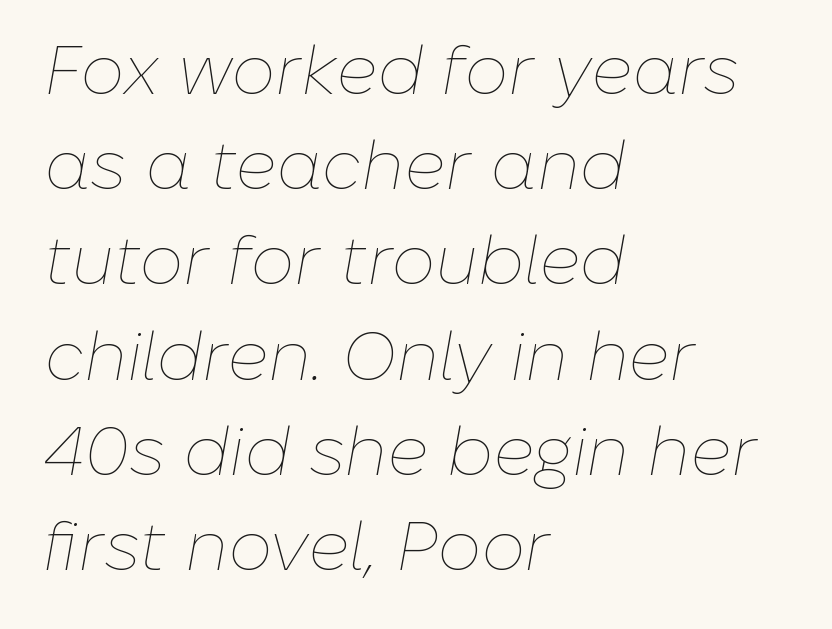
Proportional: the letters do not fall into vertical columns. Tracking value appears to be zero — textbook default spacing. Slant detected: the letters are inclined. Notice how the passage keeps a crisp vertical edge on the left only.
